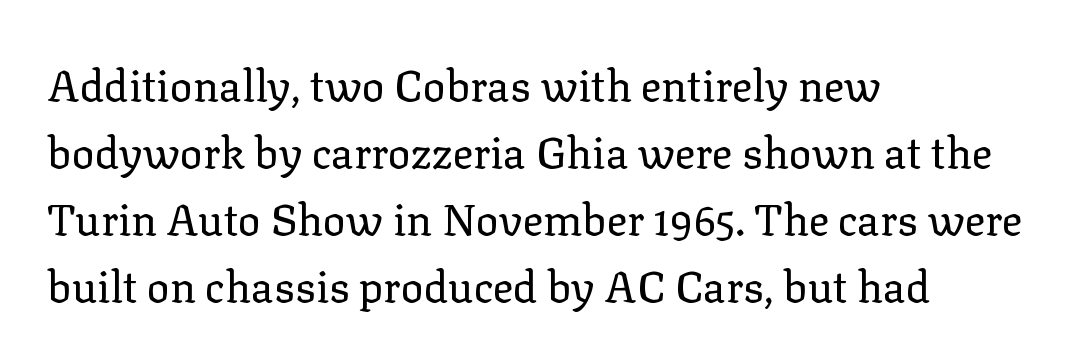
Q: Is the text bold? A: No.
Q: Is the text italic (slanted)? A: No, it is upright.
Q: Is the typeface a serif or a sans-serif typeface? A: Serif.
Q: Is the text underlined? A: No.
Q: How is the paragraph aligned? A: Left-aligned.
Q: Is the spacing between letters normal or unusually wide? A: Normal.
Q: Is the spacing between lines tight, normal or loose? A: Normal.
Q: Width (condensed, normal, or wide)? A: Normal.
Q: Stroke contrast? A: Low.
Q: x-height? A: Medium.
Q: Monospaced? A: No.
